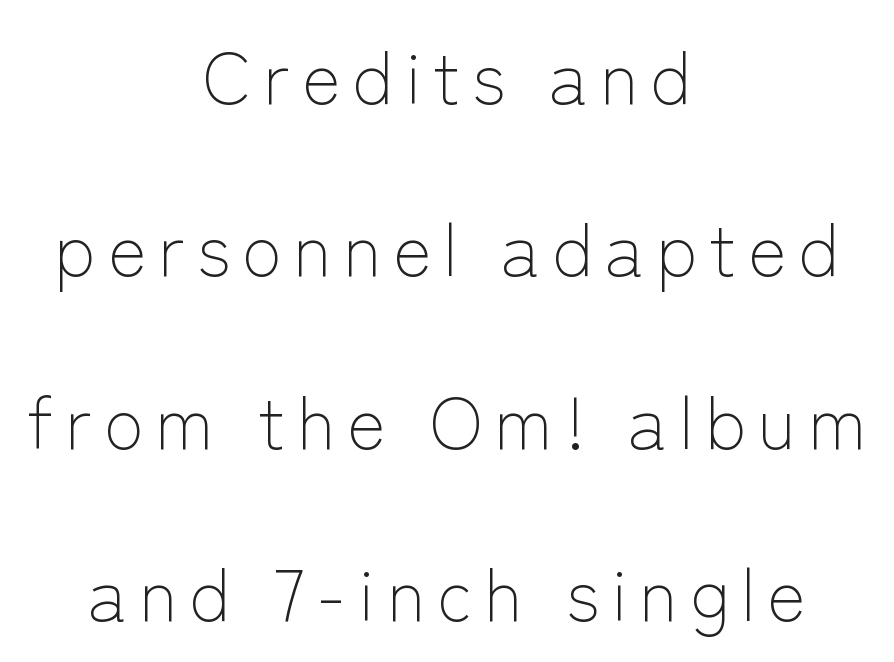
Q: Is the text bold? A: No.
Q: Is the text italic (slanted)? A: No, it is upright.
Q: Is the typeface a serif or a sans-serif typeface? A: Sans-serif.
Q: Is the text underlined? A: No.
Q: How is the paragraph aligned? A: Centered.
Q: Is the spacing between lines tight, normal or loose? A: Loose.
Q: Width (condensed, normal, or wide)? A: Normal.
Q: Stroke contrast? A: Low.
Q: x-height? A: Medium.
Q: Monospaced? A: No.
